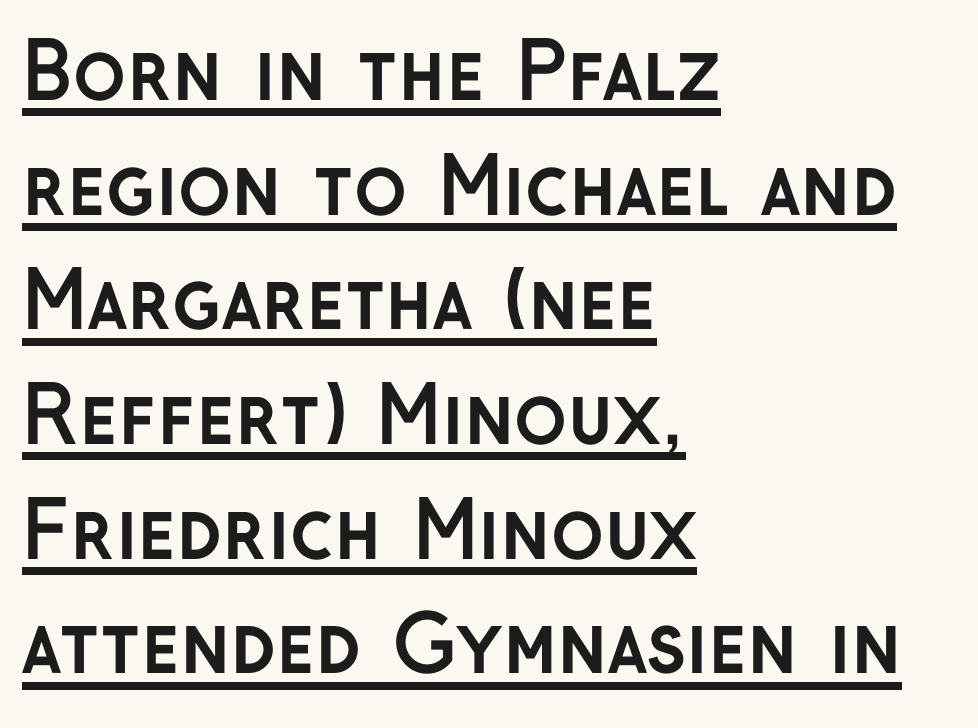
The text was rendered using a sans face with plain stroke endings. These lines sit exactly where default settings would place them. These lines stack with their left ends in a neat column. What weight is shown? A full bold with thick strokes. What stands out about the letter spacing? Nothing — it is the standard amount. Descenders here cross a horizontal rule under the line.
